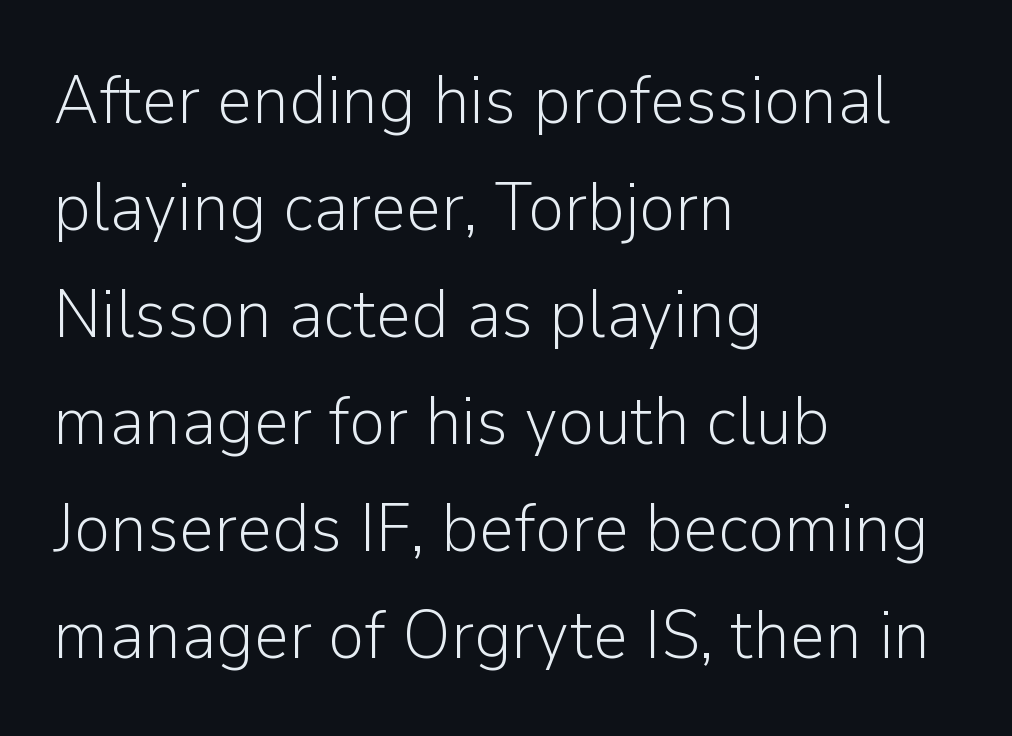
{"serif": "no", "italic": "no", "bold": "no", "weight": "light", "width": "normal", "stroke_contrast": "low", "x_height": "medium", "monospaced": "no", "underline": "no", "align": "left", "line_spacing": "normal", "line_spacing_ratio": 1.55, "letter_spacing": "normal", "letter_spacing_em": 0.0, "glyph_px": 69}
